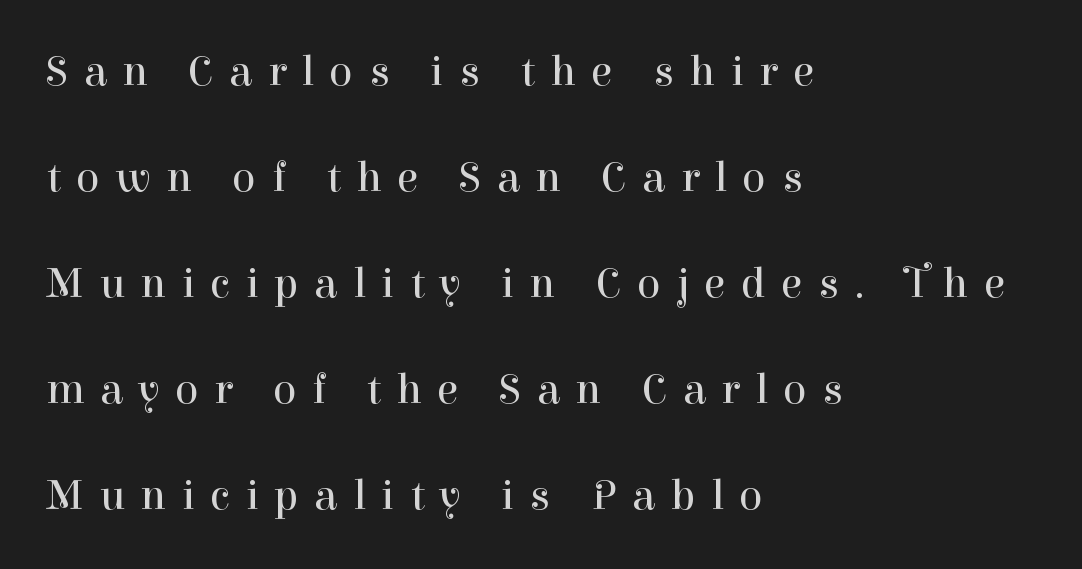
A serif font was chosen for this passage. Bold? No — there's no thickening of the strokes. Honestly, the rows look like they've been pulled way apart. When letters stand straight like this, we call the style roman or upright. Character widths vary here, with narrow letters taking less room than wide ones.
